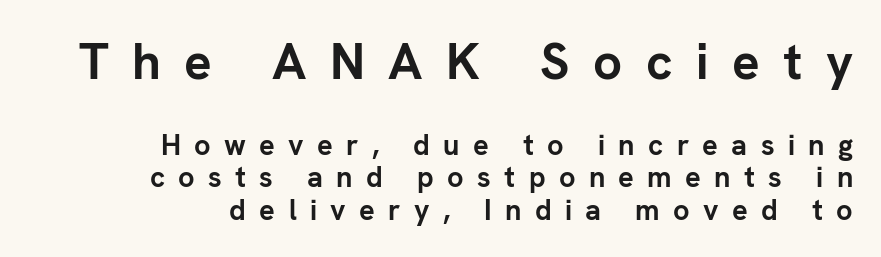
The image shows 51 px semibold sans-serif type, upright; set right-aligned, tight line spacing (1.12x), unusually wide letter spacing (+0.46 em), not underlined; the first (top) block is 1.76x larger; low stroke contrast and a medium x-height.
